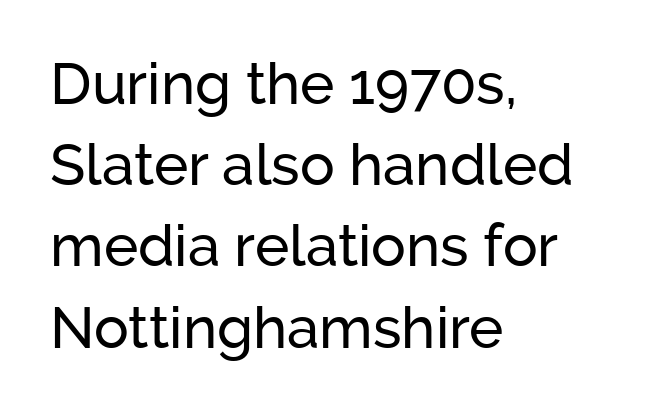
{"serif": "no", "italic": "no", "width": "normal", "stroke_contrast": "low", "x_height": "medium", "monospaced": "no", "underline": "no", "align": "left", "line_spacing": "normal", "line_spacing_ratio": 1.4, "letter_spacing": "normal", "letter_spacing_em": 0.0, "glyph_px": 58}
